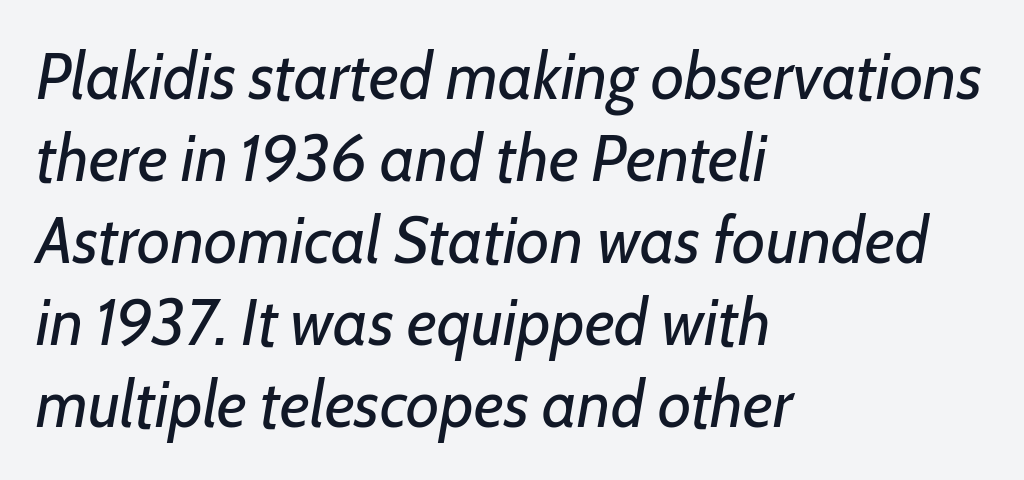
The image shows 65 px regular-weight type, italic (leaning right); set left-aligned, normal line spacing (1.26x), normal letter spacing, not underlined; low stroke contrast and a medium x-height.
